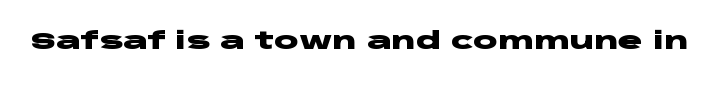
Q: Is the text bold? A: Yes.
Q: Is the text italic (slanted)? A: No, it is upright.
Q: Is the text underlined? A: No.
Q: Is the spacing between letters normal or unusually wide? A: Normal.
